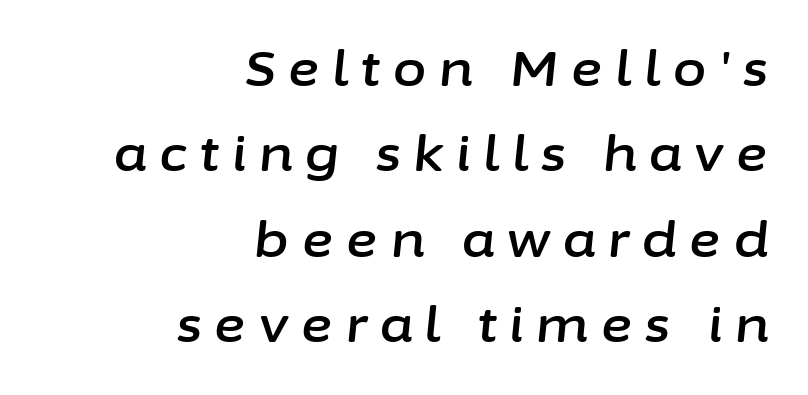
Q: Is the text italic (slanted)? A: Yes, it leans right by about 6 degrees.
Q: Is the text underlined? A: No.
Q: How is the paragraph aligned? A: Right-aligned.
Q: Is the spacing between letters normal or unusually wide? A: Unusually wide.
Q: Width (condensed, normal, or wide)? A: Normal.
Q: Stroke contrast? A: Low.
Q: x-height? A: Medium.
Q: Monospaced? A: No.
